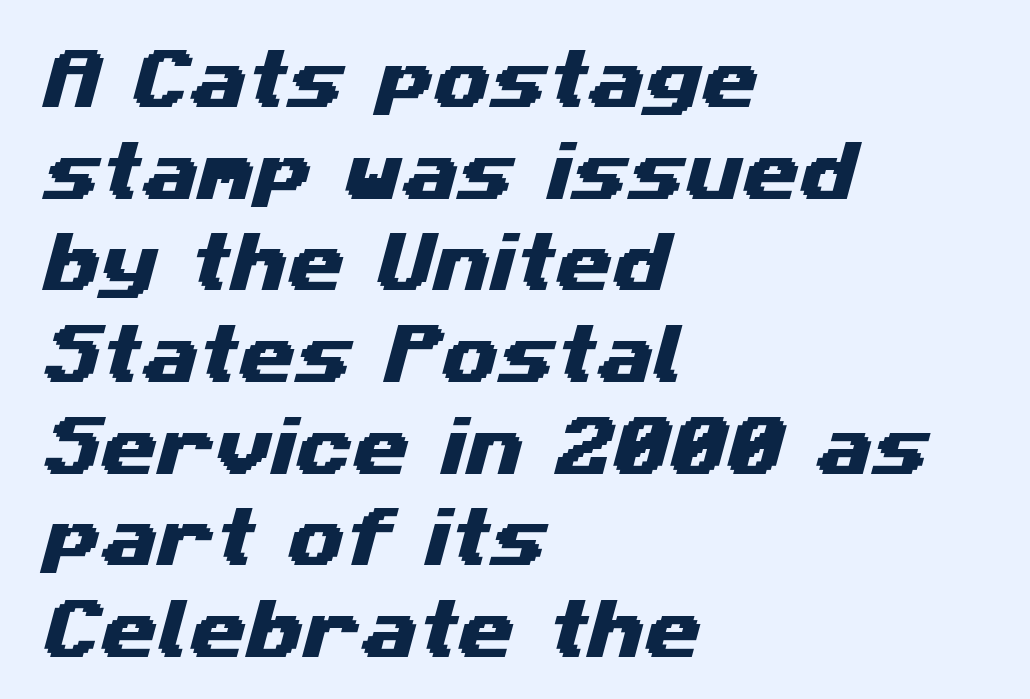
{"serif": "no", "width": "wide", "stroke_contrast": "medium", "x_height": "medium", "monospaced": "no", "underline": "no", "align": "left", "line_spacing": "normal", "line_spacing_ratio": 1.41, "letter_spacing": "normal", "letter_spacing_em": 0.0, "glyph_px": 65}
